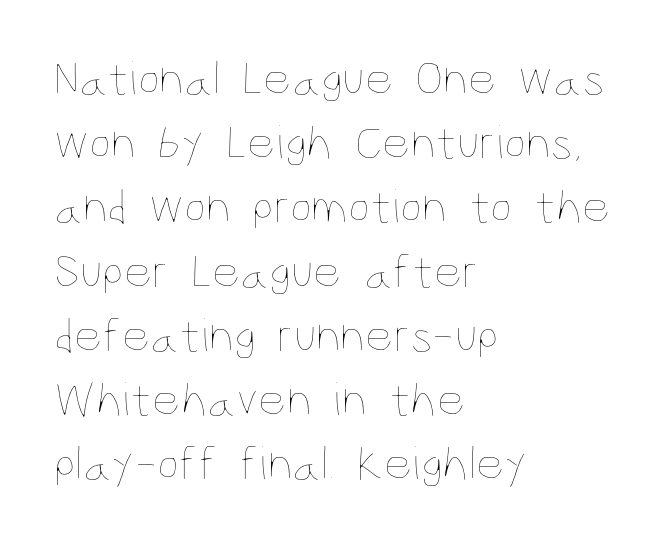
Horizontal bands of white between lines are of average thickness. A typesetter would mark this as roman, not italic. Leftover space on each line is placed entirely after the last word. Clear beneath every line of the passage. The face looks like a standard text weight, possibly lighter. Glyph-to-glyph distance matches everyday printed text.
